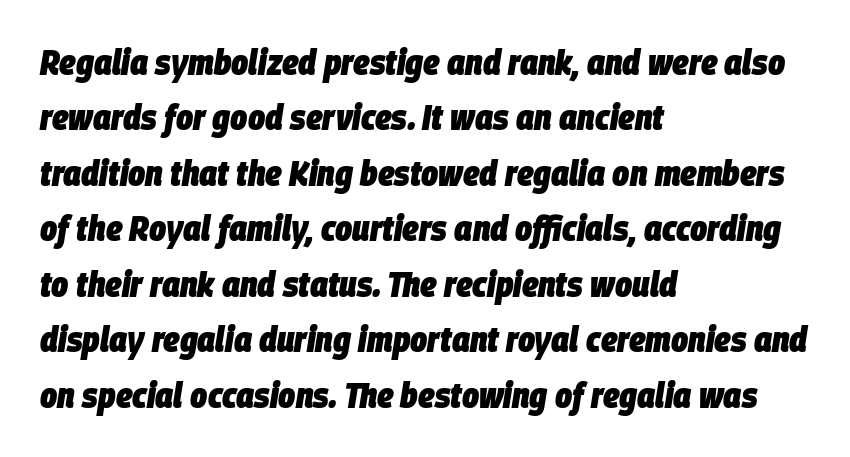
The image shows 36 px heavy, condensed type, italic (leaning right); set left-aligned, normal line spacing (1.54x), normal letter spacing, not underlined; low stroke contrast and a large x-height.
